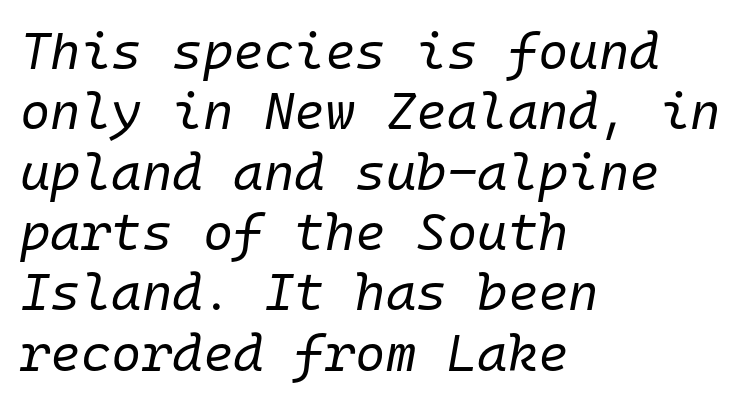
The image shows 52 px regular-weight type, italic (leaning right), monospaced; set left-aligned, line spacing 1.16x, normal letter spacing, not underlined; low stroke contrast and a medium x-height.
